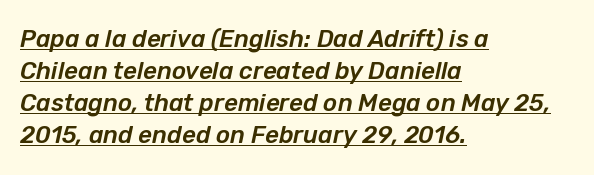
Q: Is the text italic (slanted)? A: Yes, it leans right by about 12 degrees.
Q: Is the text underlined? A: Yes.
Q: How is the paragraph aligned? A: Left-aligned.
Q: Is the spacing between letters normal or unusually wide? A: Normal.
Q: Is the spacing between lines tight, normal or loose? A: Normal.
